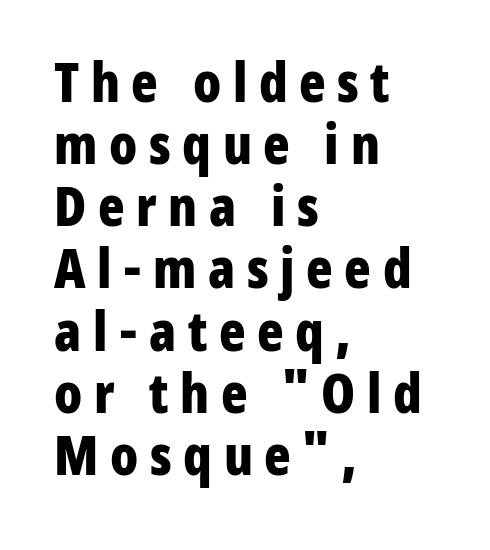
The image shows 55 px bold, condensed sans-serif type, upright; set left-aligned, tight line spacing (1.13x), unusually wide letter spacing (+0.21 em), not underlined; low stroke contrast and a medium x-height.
